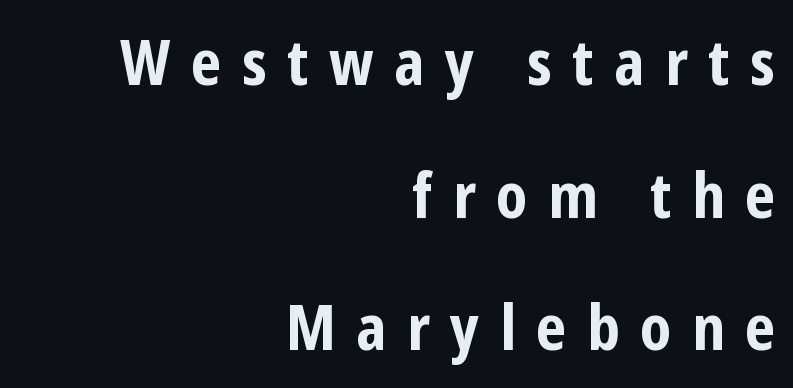
The image shows 62 px bold, condensed sans-serif type, upright; set right-aligned, loose line spacing (2.14x), unusually wide letter spacing (+0.33 em), not underlined; low stroke contrast and a medium x-height.
